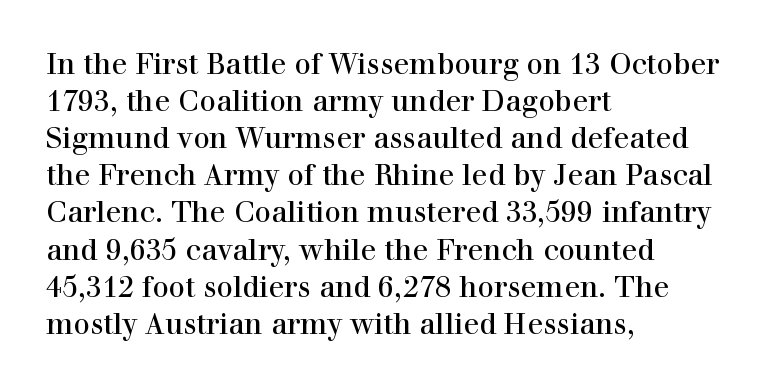
The image shows 29 px regular-weight serif type, upright; set left-aligned, normal line spacing (1.28x), normal letter spacing, not underlined; high stroke contrast and a medium x-height.
